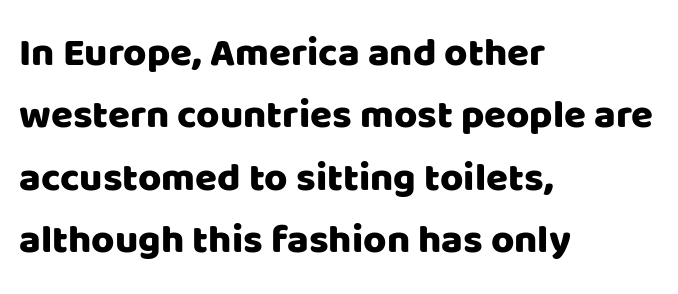
Q: Is the text italic (slanted)? A: No, it is upright.
Q: Is the typeface a serif or a sans-serif typeface? A: Sans-serif.
Q: Is the text underlined? A: No.
Q: How is the paragraph aligned? A: Left-aligned.
Q: Is the spacing between letters normal or unusually wide? A: Normal.
Q: Is the spacing between lines tight, normal or loose? A: Normal.
Q: Width (condensed, normal, or wide)? A: Normal.
Q: Stroke contrast? A: Low.
Q: x-height? A: Large.
Q: Monospaced? A: No.
